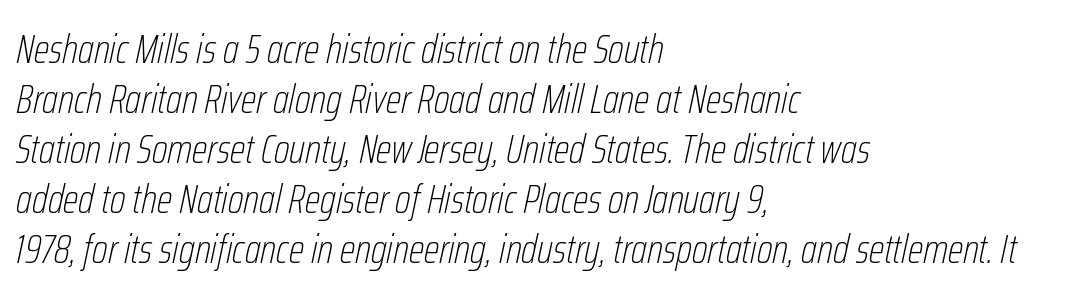
{"italic": "yes", "lean": "right", "slant_degrees": 12, "bold": "no", "weight": "thin", "width": "condensed", "stroke_contrast": "low", "x_height": "medium", "monospaced": "no", "underline": "no", "align": "left", "line_spacing_ratio": 1.22, "letter_spacing": "normal", "letter_spacing_em": 0.0, "glyph_px": 41}
